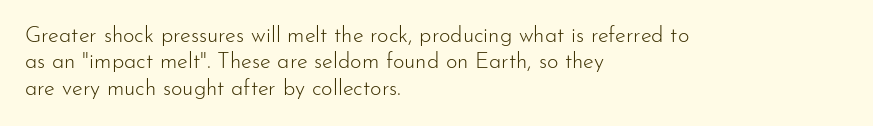
Q: Is the text bold? A: No.
Q: Is the text italic (slanted)? A: No, it is upright.
Q: Is the text underlined? A: No.
Q: How is the paragraph aligned? A: Left-aligned.
Q: Is the spacing between letters normal or unusually wide? A: Normal.
